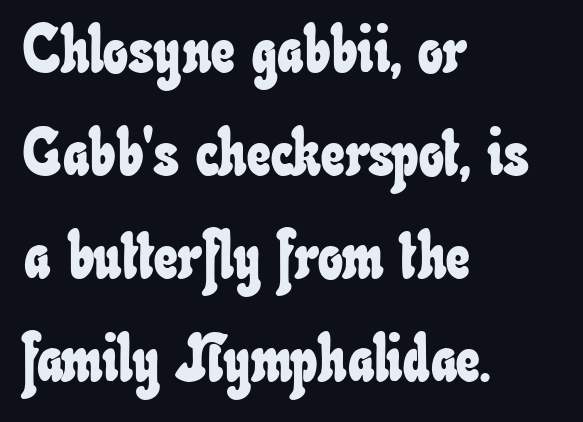
The image shows 66 px condensed type; set left-aligned, normal line spacing (1.56x), normal letter spacing, not underlined; low stroke contrast and a small x-height.
